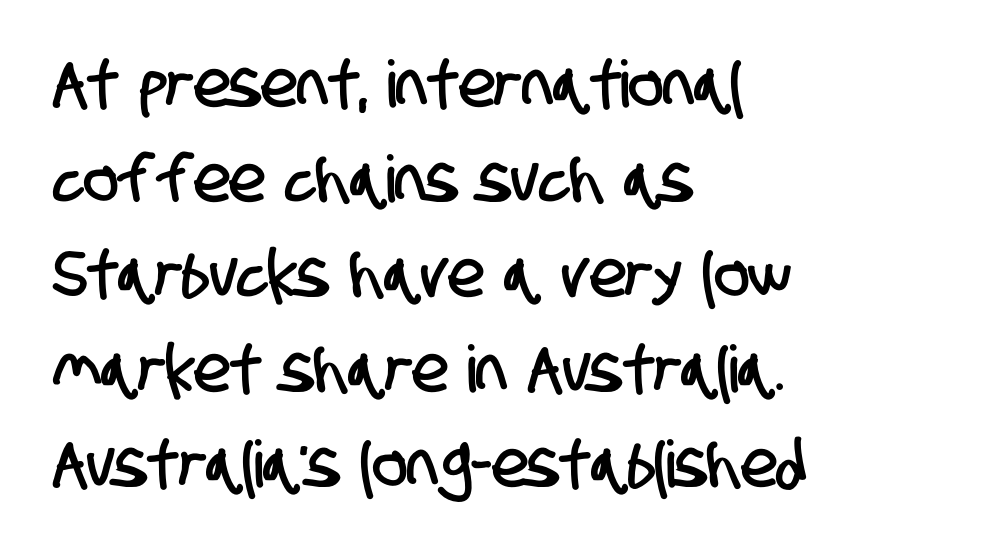
Q: Is the typeface a serif or a sans-serif typeface? A: Sans-serif.
Q: Is the text underlined? A: No.
Q: How is the paragraph aligned? A: Left-aligned.
Q: Is the spacing between letters normal or unusually wide? A: Normal.
Q: Is the spacing between lines tight, normal or loose? A: Normal.
Q: Width (condensed, normal, or wide)? A: Condensed.
Q: Stroke contrast? A: Low.
Q: x-height? A: Large.
Q: Monospaced? A: No.
